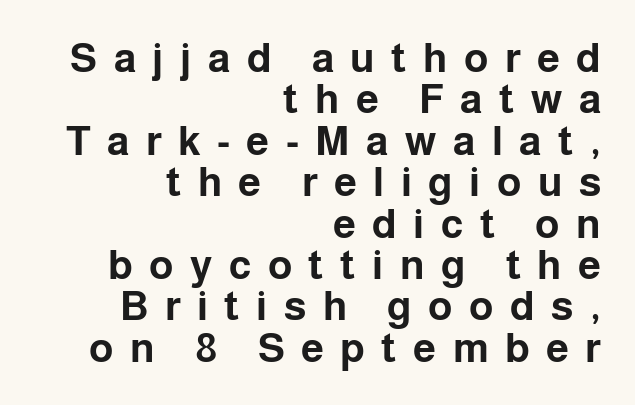
Q: Is the text bold? A: Yes.
Q: Is the text italic (slanted)? A: No, it is upright.
Q: Is the typeface a serif or a sans-serif typeface? A: Sans-serif.
Q: Is the text underlined? A: No.
Q: How is the paragraph aligned? A: Right-aligned.
Q: Is the spacing between letters normal or unusually wide? A: Unusually wide.
Q: Is the spacing between lines tight, normal or loose? A: Tight.
Q: Width (condensed, normal, or wide)? A: Normal.
Q: Stroke contrast? A: Low.
Q: x-height? A: Medium.
Q: Monospaced? A: No.
